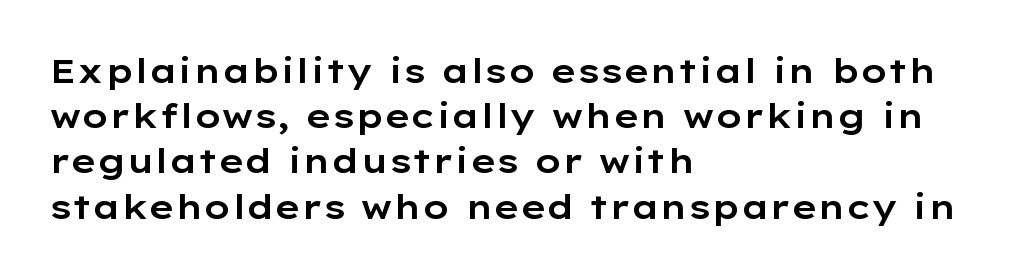
Q: Is the text italic (slanted)? A: No, it is upright.
Q: Is the typeface a serif or a sans-serif typeface? A: Sans-serif.
Q: Is the text underlined? A: No.
Q: How is the paragraph aligned? A: Left-aligned.
Q: Is the spacing between letters normal or unusually wide? A: Normal.
Q: Is the spacing between lines tight, normal or loose? A: Normal.
Q: Width (condensed, normal, or wide)? A: Wide.
Q: Stroke contrast? A: Low.
Q: x-height? A: Medium.
Q: Monospaced? A: No.
